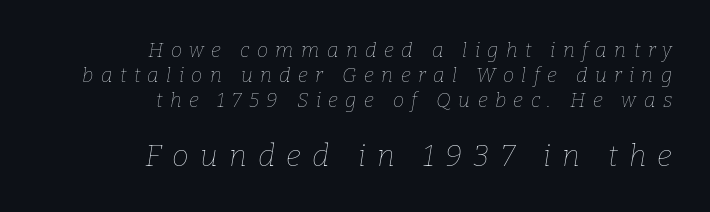
{"italic": "yes", "lean": "right", "slant_degrees": 9, "bold": "no", "weight": "thin", "width": "normal", "stroke_contrast": "low", "x_height": "medium", "monospaced": "no", "underline": "no", "align": "right", "line_spacing": "normal", "line_spacing_ratio": 1.25, "letter_spacing": "wide", "letter_spacing_em": 0.37, "larger_block": "second", "size_ratio": 1.5, "glyph_px": 30}
